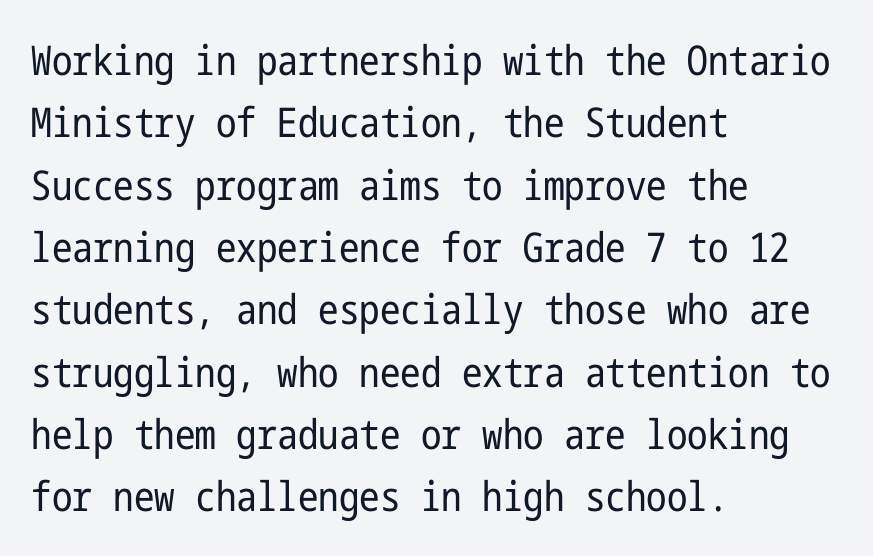
Where is the straight margin? On the left. The designer left line spacing at the default. Is the type heavy? It reads as light-to-regular instead. Spacing between characters is what you'd get straight out of the box. Decoration check: the copy has no underline. The letters stand straight up with perfectly vertical stems.
